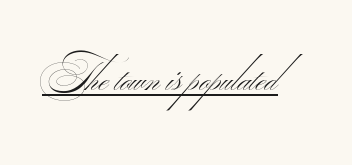
Q: Is the text bold? A: No.
Q: Is the typeface a serif or a sans-serif typeface? A: Sans-serif.
Q: Is the text underlined? A: Yes.
Q: Is the spacing between letters normal or unusually wide? A: Normal.
Q: Width (condensed, normal, or wide)? A: Wide.
Q: Stroke contrast? A: Medium.
Q: Monospaced? A: No.
